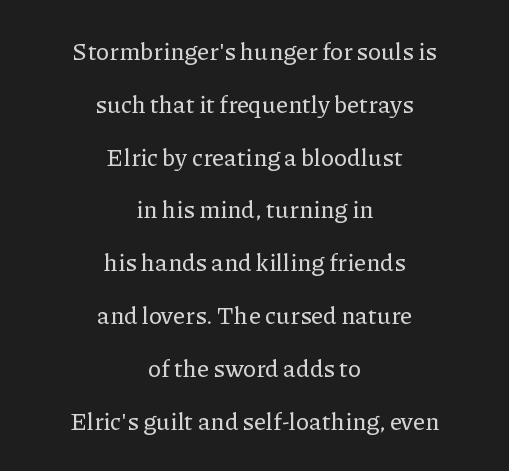
The image shows 24 px text type, upright; set centered, loose line spacing (2.2x), normal letter spacing, not underlined.
